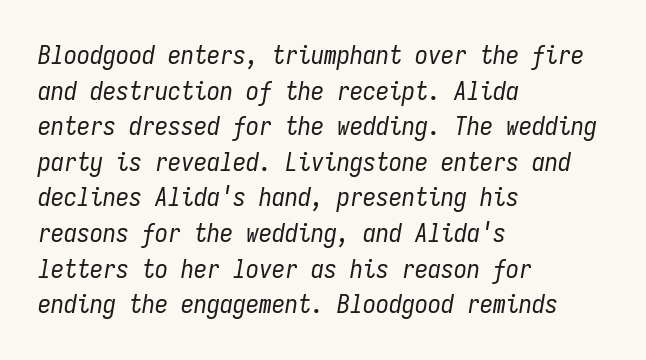
Q: Is the text bold? A: No.
Q: Is the text italic (slanted)? A: Yes, it leans right by about 9 degrees.
Q: Is the text underlined? A: No.
Q: How is the paragraph aligned? A: Left-aligned.
Q: Is the spacing between letters normal or unusually wide? A: Normal.
Q: Is the spacing between lines tight, normal or loose? A: Normal.
